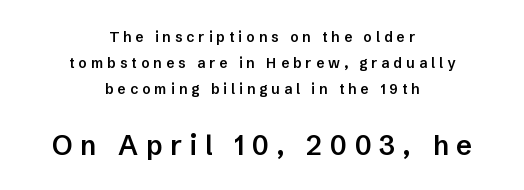
{"italic": "no", "bold": "semi", "underline": "no", "align": "center", "line_spacing_ratio": 1.86, "letter_spacing": "wide", "letter_spacing_em": 0.29, "larger_block": "second", "size_ratio": 1.93, "glyph_px": 27}
